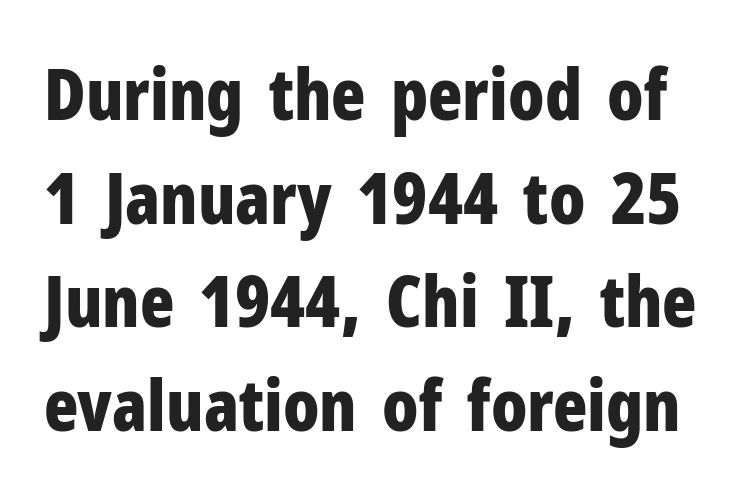
The rendering uses natural spacing where letterforms have individual widths. The glyphs have the mass of a bold cut. Glance below the letters and you will spot only blank space. Characters remain perfectly vertical along every line. The type family on display is of the sans-serif kind.
